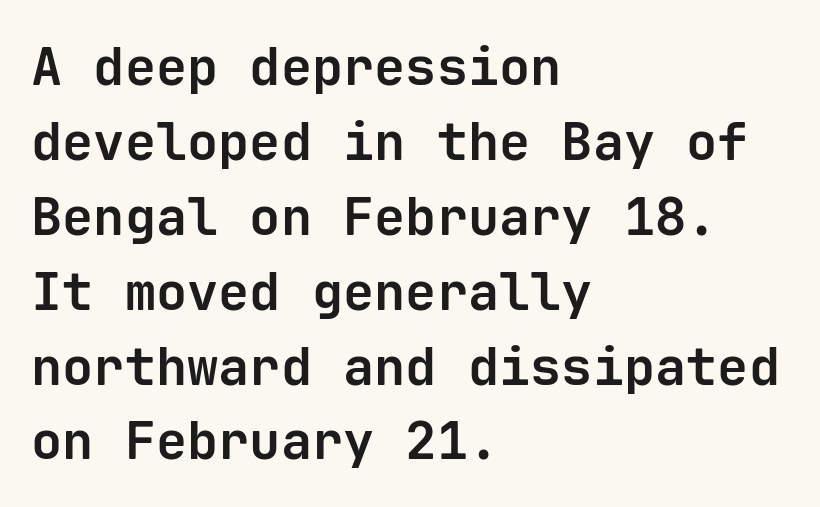
Q: Is the text bold? A: Yes.
Q: Is the text italic (slanted)? A: No, it is upright.
Q: Is the typeface a serif or a sans-serif typeface? A: Sans-serif.
Q: Is the text underlined? A: No.
Q: How is the paragraph aligned? A: Left-aligned.
Q: Is the spacing between letters normal or unusually wide? A: Normal.
Q: Is the spacing between lines tight, normal or loose? A: Normal.
Q: Width (condensed, normal, or wide)? A: Normal.
Q: Stroke contrast? A: Low.
Q: x-height? A: Medium.
Q: Monospaced? A: Yes.
